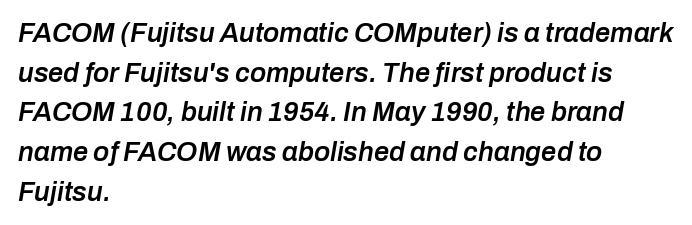
{"italic": "yes", "lean": "right", "slant_degrees": 10, "bold": "semi", "underline": "no", "align": "left", "line_spacing": "normal", "line_spacing_ratio": 1.47, "letter_spacing": "normal", "letter_spacing_em": 0.0, "glyph_px": 27}
